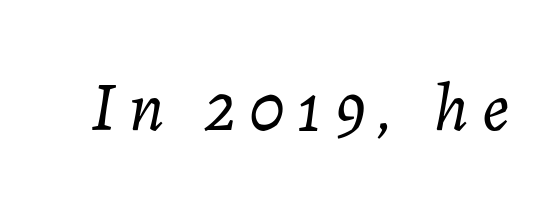
{"italic": "yes", "lean": "right", "slant_degrees": 7, "bold": "no", "weight": "light", "width": "normal", "stroke_contrast": "low", "x_height": "medium", "monospaced": "no", "underline": "no", "glyph_px": 69}
